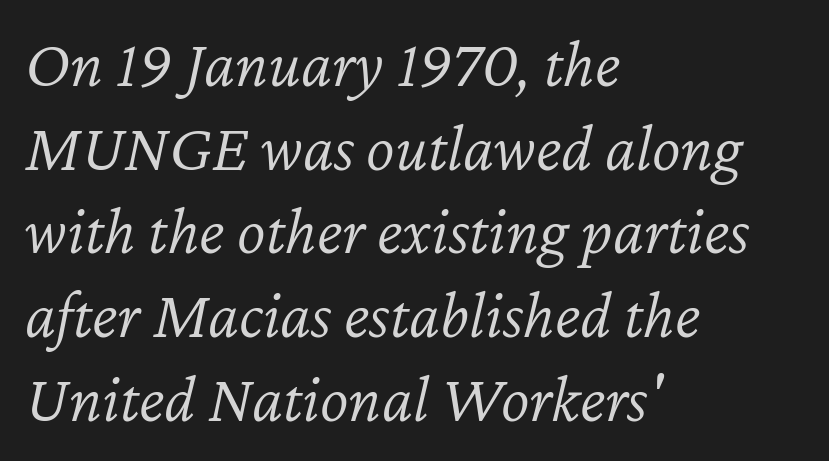
There's an unmistakable incline to the writing here. Note the varied advance widths — an 'i' is clearly narrower than an 'm'. The paragraph shown leans on its left margin. Think standard paragraph weight, or any step lighter than that.
